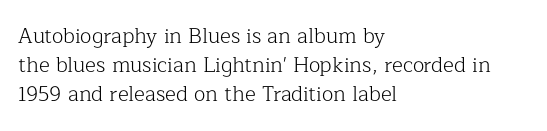
{"italic": "no", "bold": "no", "underline": "no", "align": "left", "line_spacing": "normal", "line_spacing_ratio": 1.39, "letter_spacing": "normal", "letter_spacing_em": 0.0, "glyph_px": 21}
